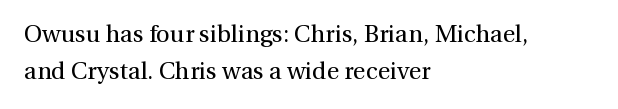
Q: Is the text bold? A: No.
Q: Is the text italic (slanted)? A: No, it is upright.
Q: Is the text underlined? A: No.
Q: How is the paragraph aligned? A: Left-aligned.
Q: Is the spacing between letters normal or unusually wide? A: Normal.
Q: Is the spacing between lines tight, normal or loose? A: Normal.
